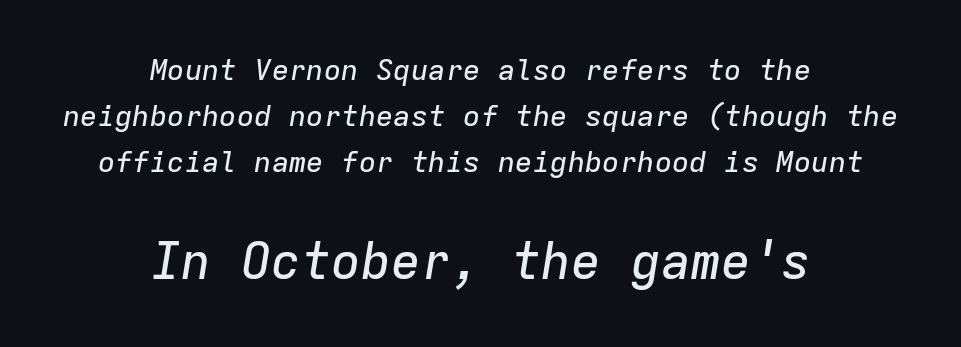
{"italic": "yes", "lean": "right", "slant_degrees": 9, "width": "normal", "stroke_contrast": "low", "x_height": "medium", "monospaced": "yes", "underline": "no", "align": "center", "line_spacing": "normal", "line_spacing_ratio": 1.59, "letter_spacing": "normal", "letter_spacing_em": 0.0, "larger_block": "second", "size_ratio": 1.72, "glyph_px": 50}
